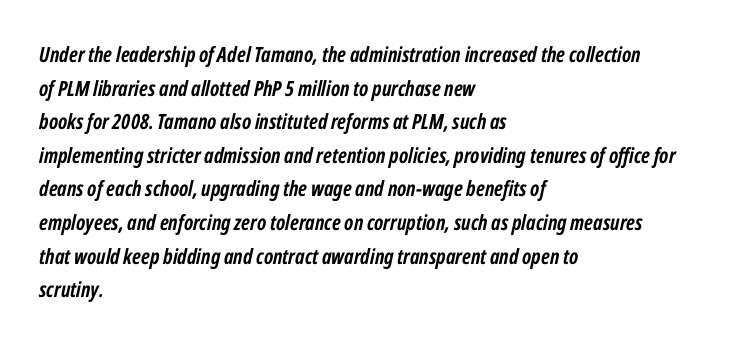
Lines of text with bare space underneath. If you drew a line through each stem, it would be angled. The lines sit at an ordinary, default distance from one another. These lines stack with their left ends in a neat column. I'd describe the lettering as bold — thick and assertive. What stands out about the letter spacing? Nothing — it is the standard amount.
